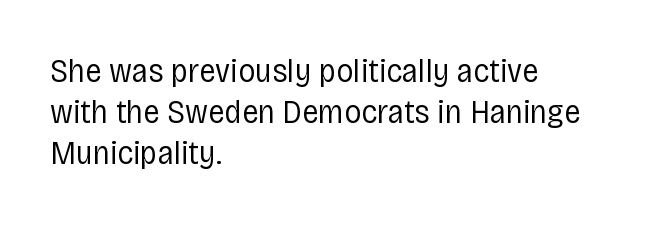
Q: Is the text bold? A: No.
Q: Is the text italic (slanted)? A: No, it is upright.
Q: Is the typeface a serif or a sans-serif typeface? A: Sans-serif.
Q: Is the text underlined? A: No.
Q: How is the paragraph aligned? A: Left-aligned.
Q: Is the spacing between letters normal or unusually wide? A: Normal.
Q: Width (condensed, normal, or wide)? A: Condensed.
Q: Stroke contrast? A: Low.
Q: x-height? A: Large.
Q: Monospaced? A: No.
